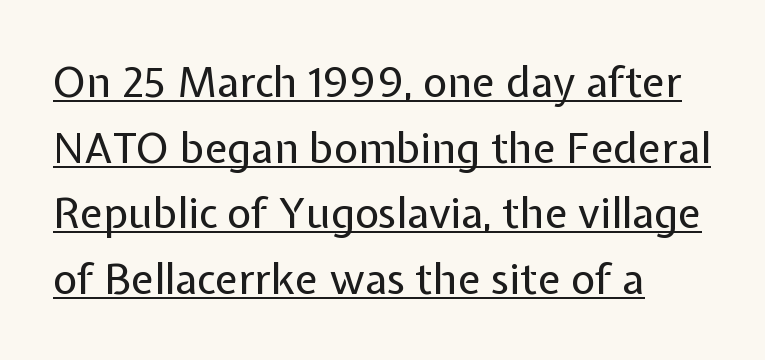
Left-aligned paragraph, ragged on the right. Do the characters align in a grid? No, the font is proportional. This is not heavy type; no bold has been used. Serif or sans? Sans — the stroke terminals are bare.
